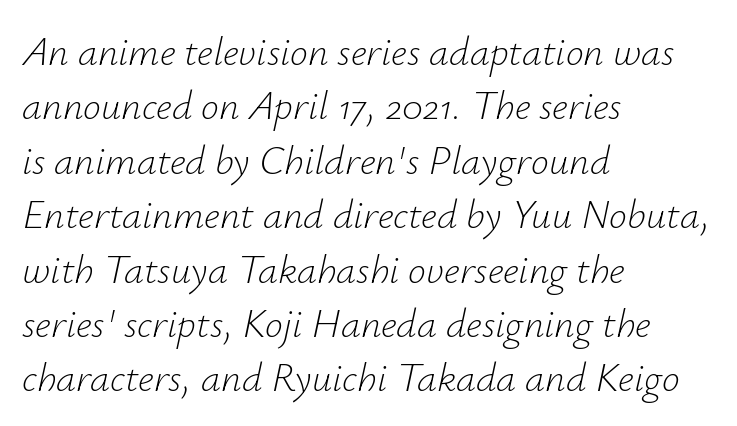
{"italic": "yes", "lean": "right", "slant_degrees": 12, "bold": "no", "weight": "light", "width": "normal", "stroke_contrast": "low", "x_height": "small", "monospaced": "no", "underline": "no", "align": "left", "line_spacing": "normal", "line_spacing_ratio": 1.36, "letter_spacing": "normal", "letter_spacing_em": 0.0, "glyph_px": 40}
